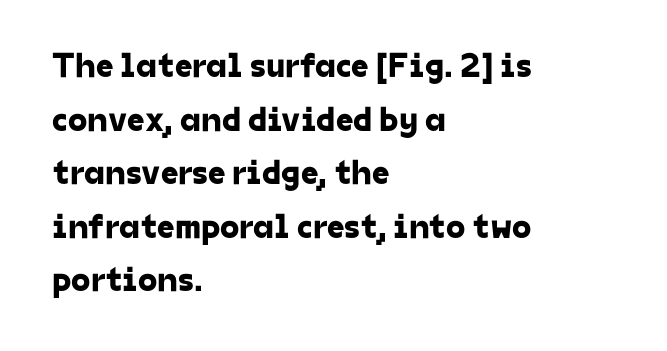
{"serif": "no", "width": "normal", "stroke_contrast": "low", "x_height": "medium", "monospaced": "no", "underline": "no", "align": "left", "line_spacing": "normal", "line_spacing_ratio": 1.53, "letter_spacing": "normal", "letter_spacing_em": 0.0, "glyph_px": 35}
